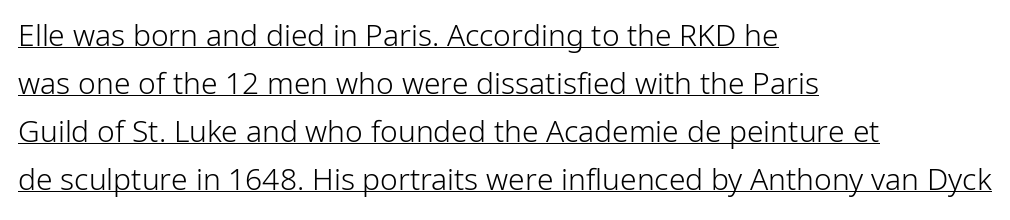
The image shows 30 px light sans-serif type, upright; set left-aligned, normal line spacing (1.6x), normal letter spacing, underlined; low stroke contrast and a medium x-height.
